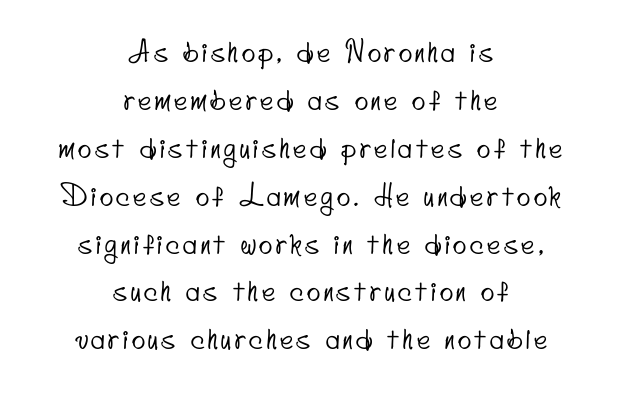
{"serif": "no", "width": "condensed", "stroke_contrast": "low", "x_height": "small", "monospaced": "no", "underline": "no", "align": "center", "line_spacing_ratio": 1.71, "glyph_px": 28}
